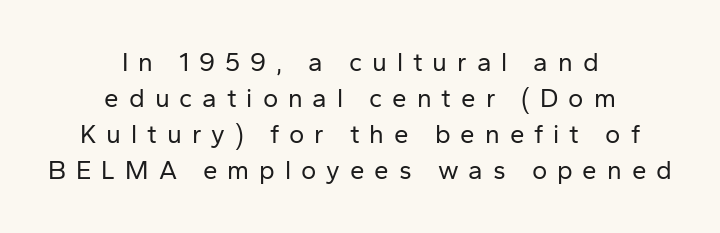
The image shows 26 px text type, upright; set centered, normal line spacing (1.38x), unusually wide letter spacing (+0.38 em), not underlined.
